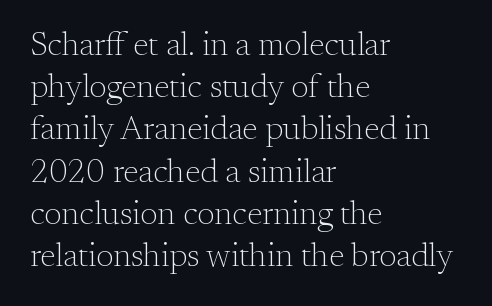
{"serif": "yes", "italic": "no", "bold": "no", "weight": "light", "width": "normal", "stroke_contrast": "medium", "x_height": "small", "monospaced": "no", "underline": "no", "align": "left", "line_spacing": "normal", "line_spacing_ratio": 1.28, "letter_spacing": "normal", "letter_spacing_em": 0.0, "glyph_px": 33}
